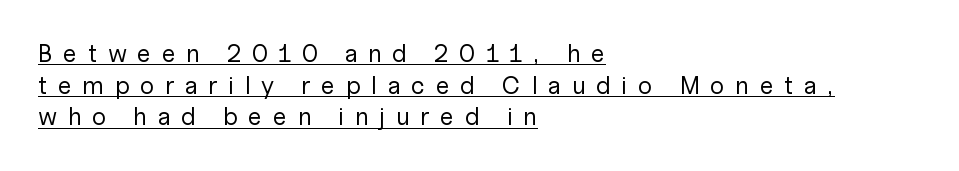
The image shows 25 px text type, upright; set left-aligned, normal line spacing (1.27x), unusually wide letter spacing (+0.41 em), underlined.
